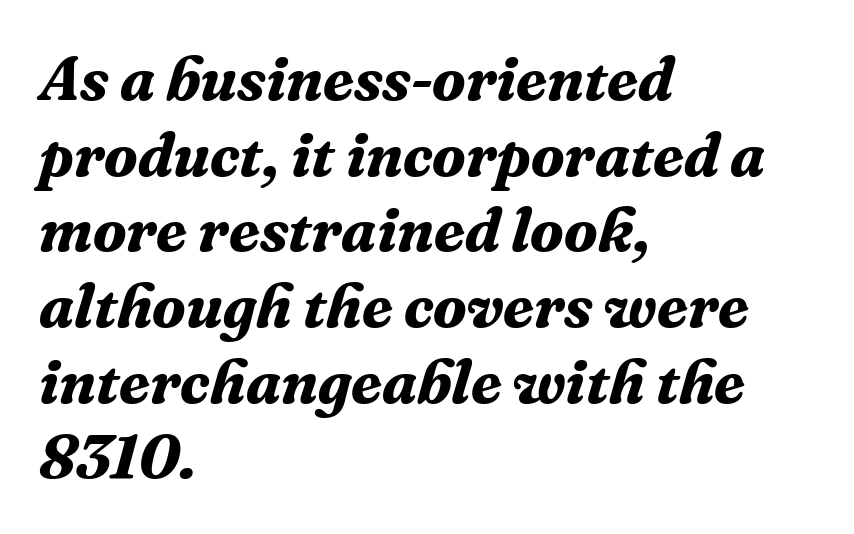
{"serif": "yes", "italic": "yes", "lean": "right", "slant_degrees": 16, "bold": "yes", "weight": "bold", "width": "normal", "stroke_contrast": "medium", "x_height": "medium", "monospaced": "no", "underline": "no", "align": "left", "line_spacing_ratio": 1.22, "letter_spacing": "normal", "letter_spacing_em": 0.0, "glyph_px": 62}
